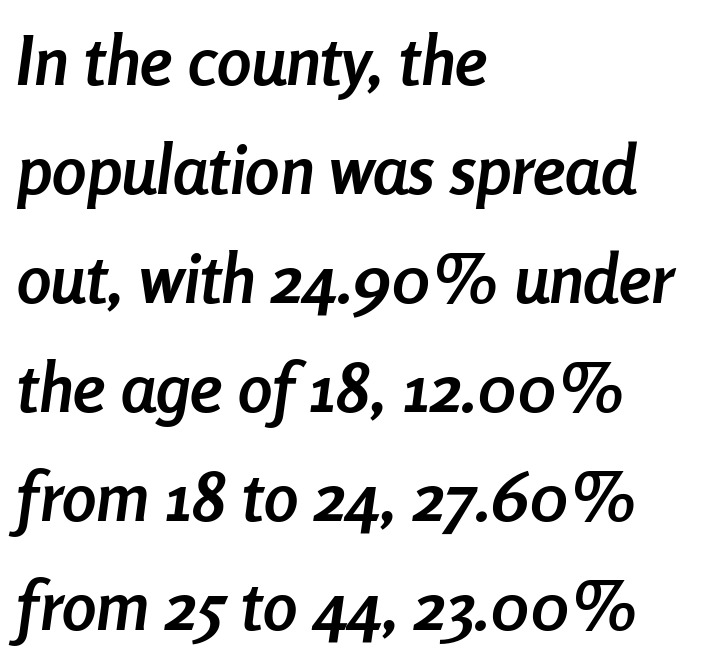
The image shows 69 px semibold, condensed type, italic (leaning right); set left-aligned, normal line spacing (1.58x), normal letter spacing, not underlined; low stroke contrast and a medium x-height.
